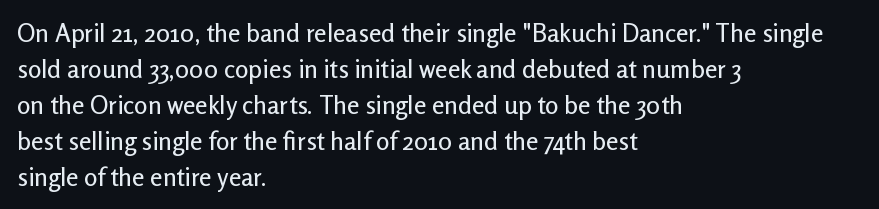
The image shows 25 px text type, upright; set left-aligned, normal line spacing (1.44x), normal letter spacing, not underlined.
